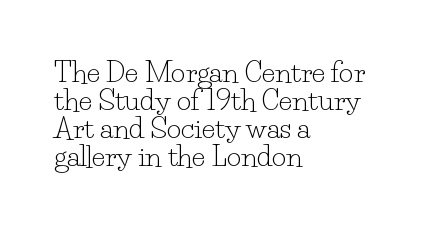
Note the varied advance widths — an 'i' is clearly narrower than an 'm'. Descenders are the only things crossing below the line. The text block is weighted toward the left margin, trailing off unevenly rightward. The cut favours lightness, reaching ordinary text weight at its darkest. I'd call this a serif setting — the letters wear small feet. You could barely slide anything between these rows.
